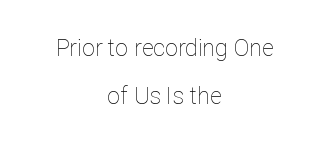
{"italic": "no", "bold": "no", "underline": "no", "align": "center", "line_spacing": "loose", "line_spacing_ratio": 2.1, "letter_spacing": "normal", "letter_spacing_em": 0.0, "glyph_px": 23}
